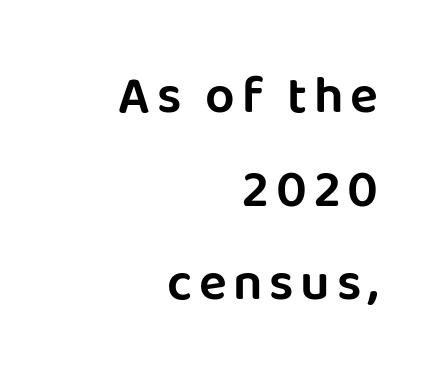
Q: Is the text italic (slanted)? A: No, it is upright.
Q: Is the typeface a serif or a sans-serif typeface? A: Sans-serif.
Q: Is the text underlined? A: No.
Q: How is the paragraph aligned? A: Right-aligned.
Q: Width (condensed, normal, or wide)? A: Normal.
Q: Stroke contrast? A: Low.
Q: x-height? A: Large.
Q: Monospaced? A: No.
